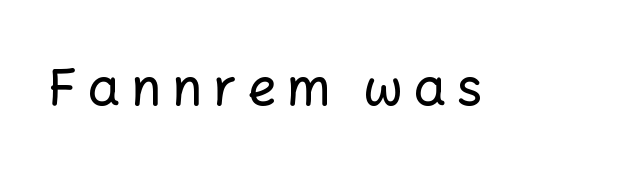
{"serif": "no", "italic": "no", "width": "normal", "stroke_contrast": "low", "x_height": "medium", "monospaced": "no", "underline": "no", "letter_spacing": "wide", "letter_spacing_em": 0.21, "glyph_px": 51}
